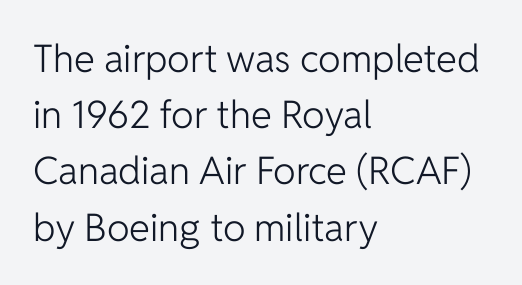
Bold? No — there's no thickening of the strokes. A typesetter would call this proportional, since set widths differ per character. Unmarked baselines from the first word to the last. Line spacing here is normal. Every character sits straight up, as roman type does. The rag falls on the right side of this text block.
